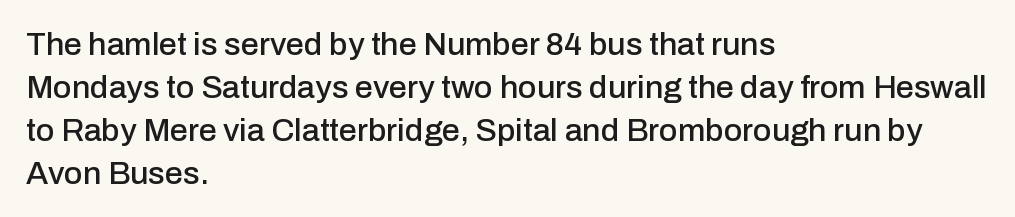
The letters stand straight up with perfectly vertical stems. Compared with typical paragraphs, the rows here are spaced about the same. Reading down the block, your eye returns to a fixed left position each line. Check where the strokes stop: nothing finishes them off — pure sans. Words appear dense and cohesive because spacing is normal.
